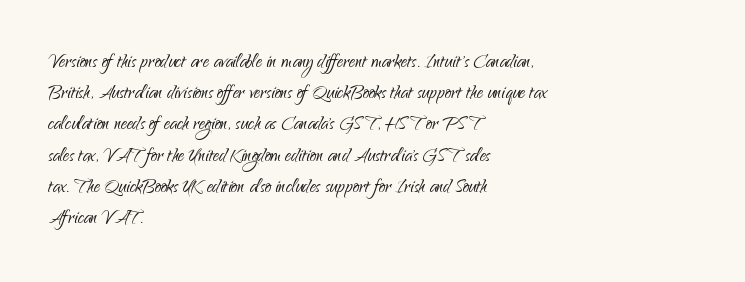
The image shows 24 px text type; set left-aligned, normal line spacing (1.3x), normal letter spacing, not underlined.
